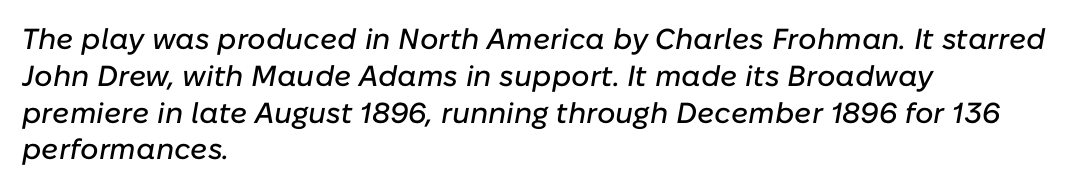
Default kerning and tracking; the words read as compact shapes. The compositor pushed each line to the left boundary. Slant detected: the letters are inclined. Character widths vary here, with narrow letters taking less room than wide ones.
